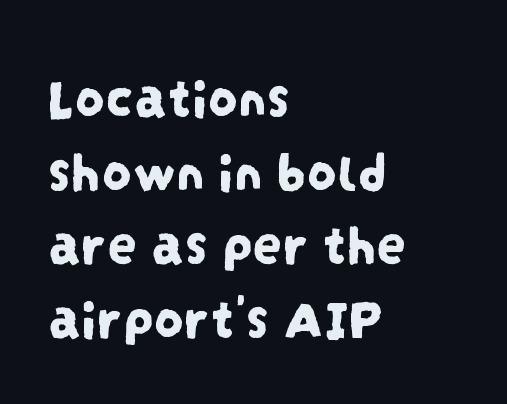
Q: Is the typeface a serif or a sans-serif typeface? A: Sans-serif.
Q: Is the text underlined? A: No.
Q: How is the paragraph aligned? A: Left-aligned.
Q: Is the spacing between letters normal or unusually wide? A: Normal.
Q: Is the spacing between lines tight, normal or loose? A: Normal.
Q: Width (condensed, normal, or wide)? A: Condensed.
Q: Stroke contrast? A: Low.
Q: x-height? A: Large.
Q: Monospaced? A: No.
